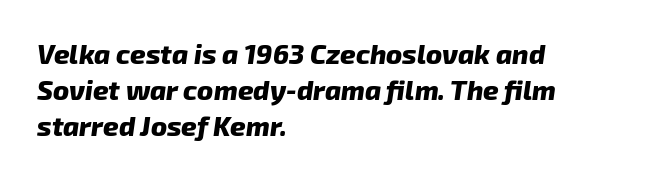
{"italic": "yes", "lean": "right", "slant_degrees": 8, "bold": "yes", "underline": "no", "align": "left", "line_spacing": "normal", "line_spacing_ratio": 1.34, "letter_spacing": "normal", "letter_spacing_em": 0.0, "glyph_px": 27}
